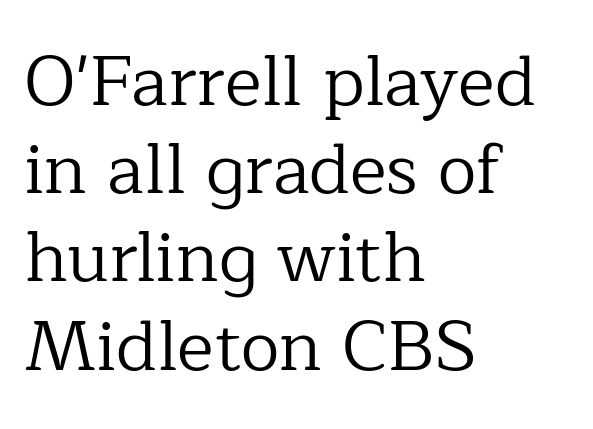
Q: Is the text bold? A: No.
Q: Is the text italic (slanted)? A: No, it is upright.
Q: Is the typeface a serif or a sans-serif typeface? A: Serif.
Q: Is the text underlined? A: No.
Q: How is the paragraph aligned? A: Left-aligned.
Q: Is the spacing between letters normal or unusually wide? A: Normal.
Q: Is the spacing between lines tight, normal or loose? A: Normal.
Q: Width (condensed, normal, or wide)? A: Normal.
Q: Stroke contrast? A: Low.
Q: x-height? A: Medium.
Q: Monospaced? A: No.
